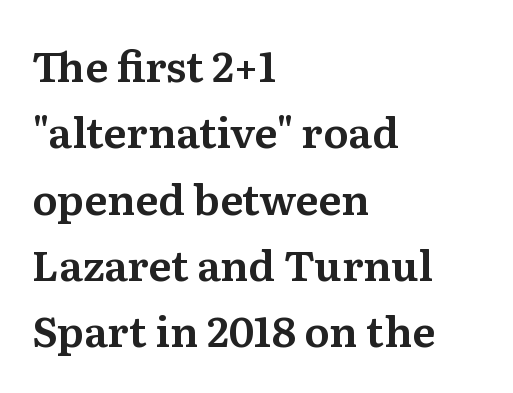
{"serif": "yes", "italic": "no", "width": "normal", "stroke_contrast": "medium", "x_height": "medium", "monospaced": "no", "underline": "no", "align": "left", "line_spacing": "normal", "line_spacing_ratio": 1.58, "letter_spacing": "normal", "letter_spacing_em": 0.0, "glyph_px": 42}
